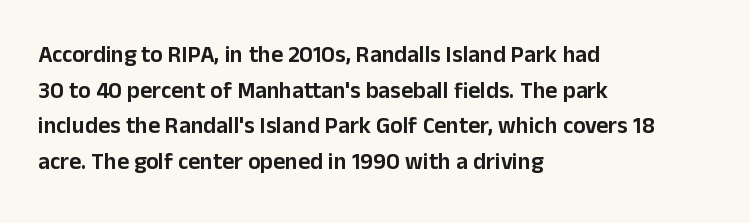
Every row of glyphs begins at an identical x-position on the left. The passage shown has conventional tracking throughout. A typesetter would mark this as roman, not italic. Letters rest on an invisible, unmarked baseline. In terms of leading, this rendering sits right in the middle.
